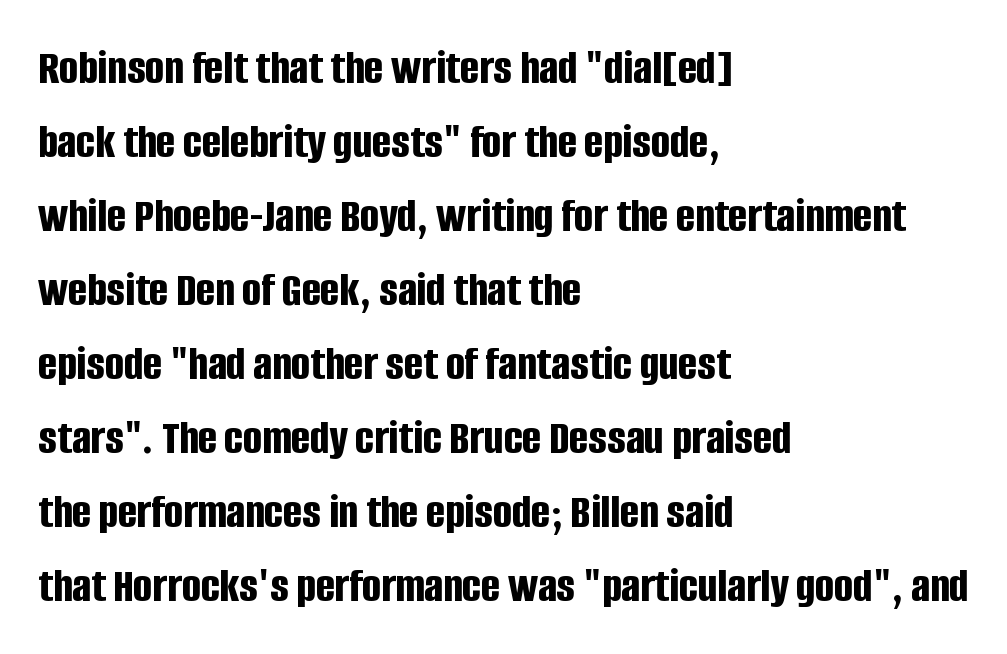
The image shows 50 px bold, condensed sans-serif type, upright; set left-aligned, normal line spacing (1.48x), normal letter spacing, not underlined; low stroke contrast and a large x-height.
